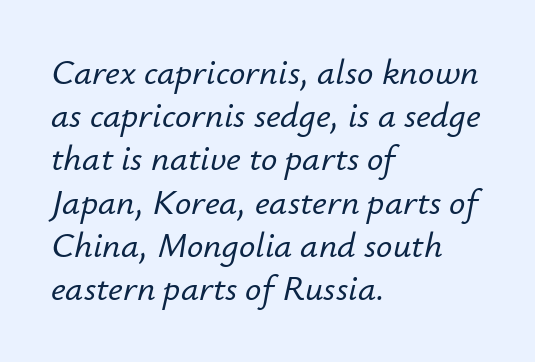
Q: Is the text italic (slanted)? A: Yes, it leans right by about 12 degrees.
Q: Is the text underlined? A: No.
Q: How is the paragraph aligned? A: Left-aligned.
Q: Is the spacing between letters normal or unusually wide? A: Normal.
Q: Width (condensed, normal, or wide)? A: Normal.
Q: Stroke contrast? A: Low.
Q: x-height? A: Small.
Q: Monospaced? A: No.
